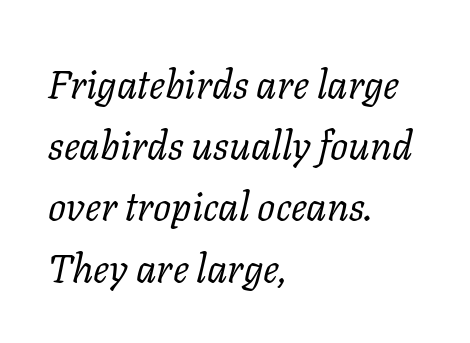
The image shows 40 px regular-weight serif type, italic (leaning right); set left-aligned, normal line spacing (1.53x), normal letter spacing, not underlined; low stroke contrast and a medium x-height.
